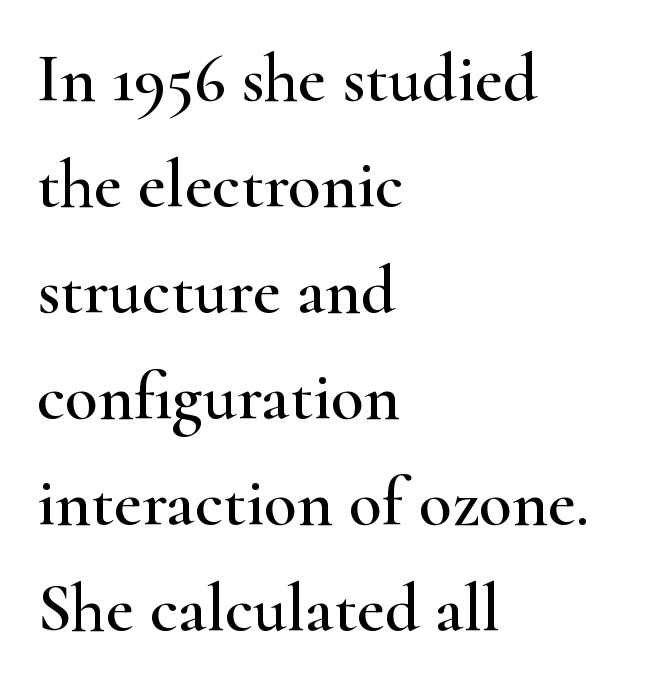
Q: Is the text italic (slanted)? A: No, it is upright.
Q: Is the typeface a serif or a sans-serif typeface? A: Serif.
Q: Is the text underlined? A: No.
Q: How is the paragraph aligned? A: Left-aligned.
Q: Is the spacing between letters normal or unusually wide? A: Normal.
Q: Is the spacing between lines tight, normal or loose? A: Normal.
Q: Width (condensed, normal, or wide)? A: Wide.
Q: Stroke contrast? A: High.
Q: x-height? A: Small.
Q: Monospaced? A: No.
